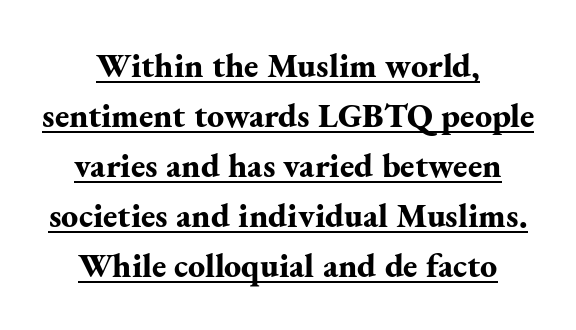
On the weight axis this lands at bold, roughly 700. Look at the bottom of the vertical strokes: they flare into serifs here. These lines are rendered in a variable-pitch font. The vertical gap from one line to the next is medium. Notice how the passage keeps no hard edge, just a central spine.
